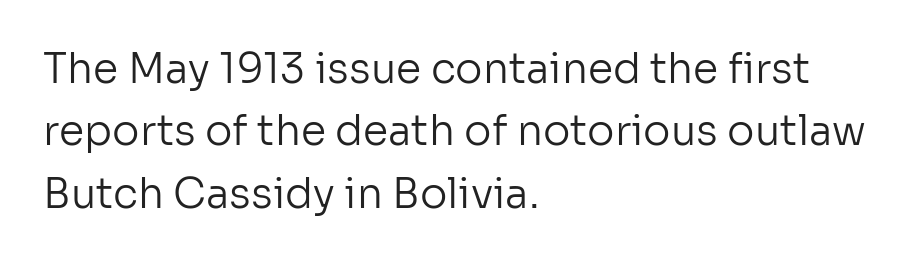
The image shows 41 px regular-weight sans-serif type, upright; set left-aligned, normal line spacing (1.52x), normal letter spacing, not underlined; low stroke contrast and a medium x-height.
